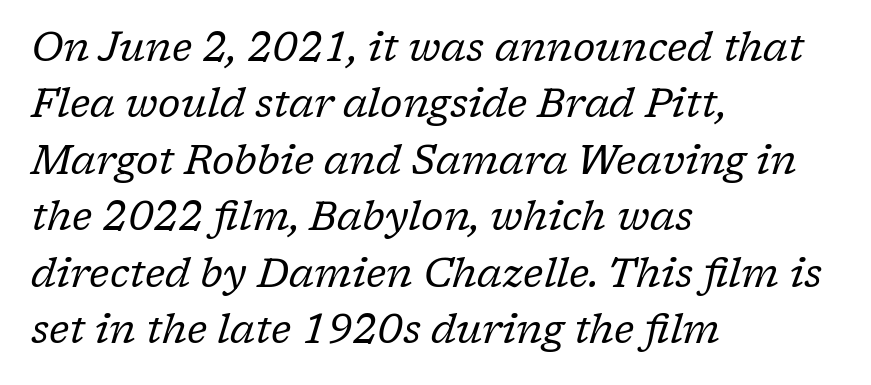
{"serif": "yes", "italic": "yes", "lean": "right", "slant_degrees": 17, "bold": "no", "weight": "regular", "width": "normal", "stroke_contrast": "low", "x_height": "medium", "monospaced": "no", "underline": "no", "align": "left", "line_spacing": "normal", "line_spacing_ratio": 1.41, "letter_spacing": "normal", "letter_spacing_em": 0.0, "glyph_px": 40}
